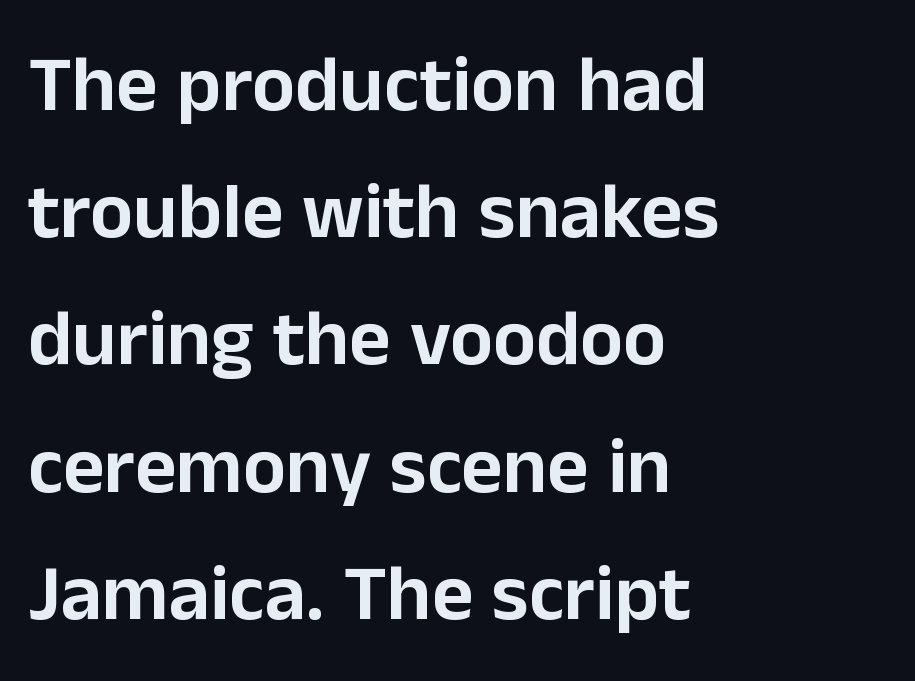
Alignment: flush left. The passage shown is typeset with a sans-serif family. The rendering uses natural spacing where letterforms have individual widths. Does the lettering tilt? It doesn't — this is upright. Observe the ordinary spacing: letters are neighbours, not strangers. A typesetter would call this leading conventional body-copy spacing.
